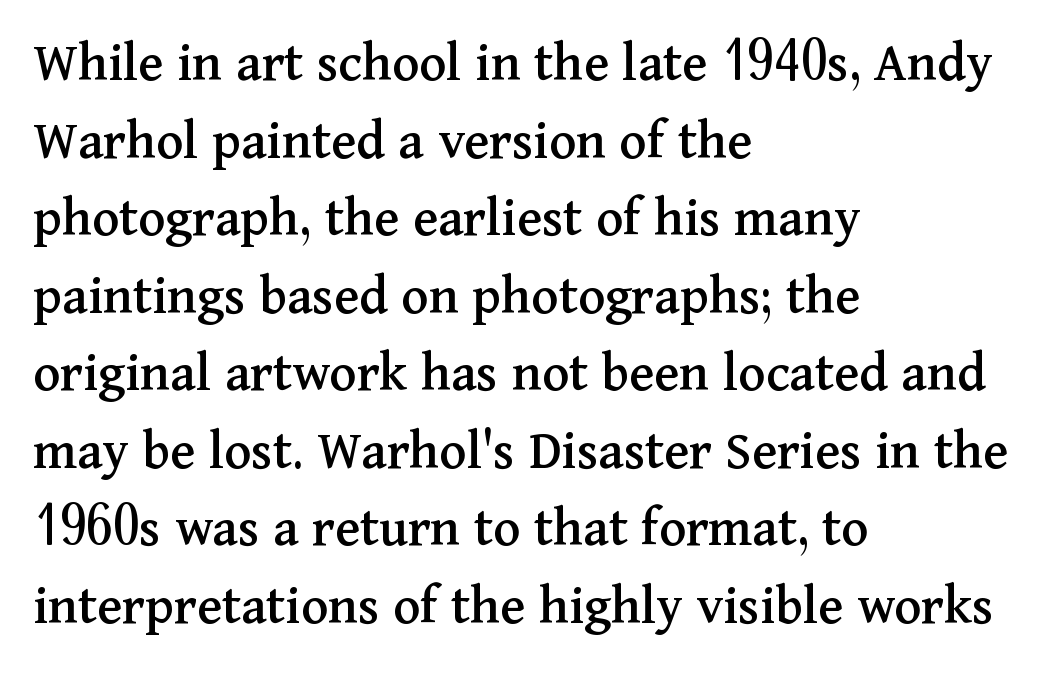
Leftover space on each line is placed entirely after the last word. Type style note: has serifs. Each word holds together tightly as a unit, with standard inter-letter gaps. Every character sits straight up, as roman type does. Evenly set lines give the paragraph a standard silhouette.
